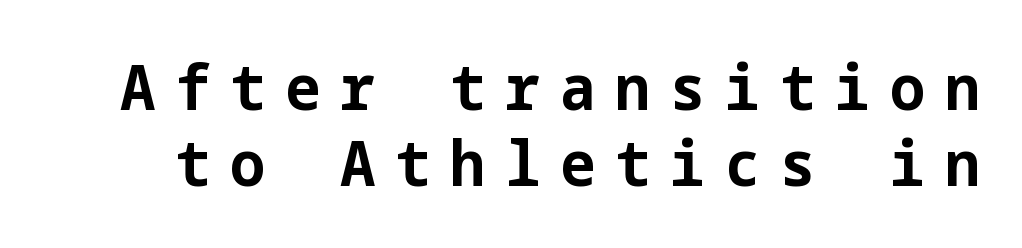
Q: Is the text bold? A: Yes.
Q: Is the text italic (slanted)? A: No, it is upright.
Q: Is the typeface a serif or a sans-serif typeface? A: Sans-serif.
Q: Is the text underlined? A: No.
Q: Is the spacing between letters normal or unusually wide? A: Unusually wide.
Q: Width (condensed, normal, or wide)? A: Normal.
Q: Stroke contrast? A: Low.
Q: x-height? A: Medium.
